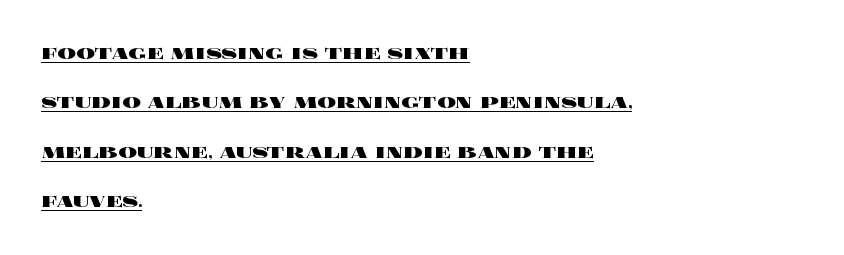
The image shows 23 px bold type, upright; set left-aligned, loose line spacing (2.15x), normal letter spacing, underlined.
